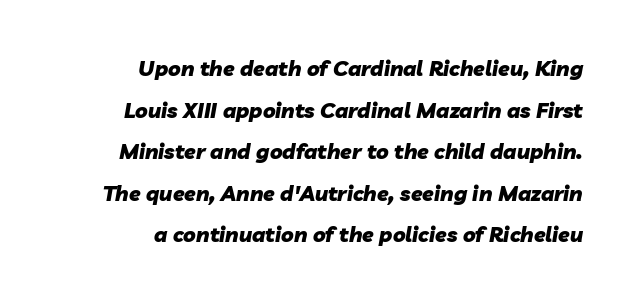
If you drew a ruler down the right edge, every line would touch it. Caption: bold face, heavy strokes. Loosely led — the rows are spread out. Just letters on the line, the space beneath them empty. You could call the tracking neutral — neither tight nor loose.
